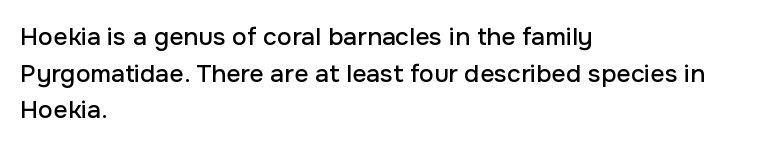
The letters stand straight up with perfectly vertical stems. The tracking reads as untouched default to a designer's eye. Vertical spacing — default. All the whitespace from short lines collects on the right. Bare-footed words on every line.
